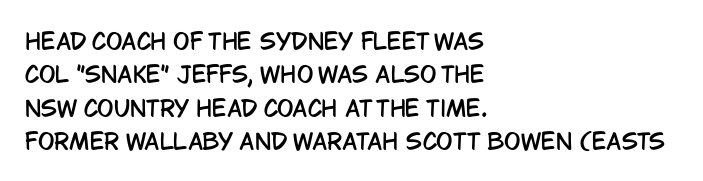
Regarding leading, the lines here are spaced in the standard way. The typography opts for an upright posture over an oblique one. Caption: multi-line text, flush left, ragged right. Nothing unusual about the tracking: characters are spaced as the font intends.
